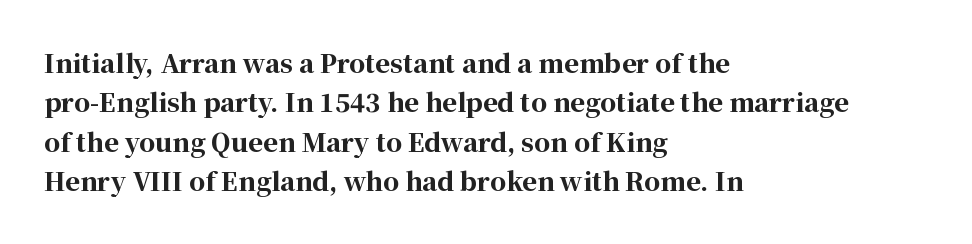
Q: Is the text bold? A: Yes.
Q: Is the text italic (slanted)? A: No, it is upright.
Q: Is the text underlined? A: No.
Q: How is the paragraph aligned? A: Left-aligned.
Q: Is the spacing between letters normal or unusually wide? A: Normal.
Q: Is the spacing between lines tight, normal or loose? A: Normal.
